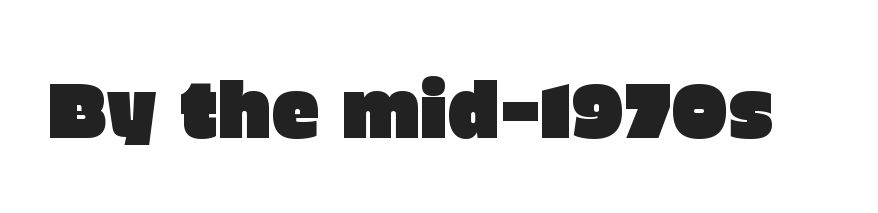
The image shows 78 px sans-serif type, upright; set normal letter spacing, not underlined; low stroke contrast and a large x-height.
